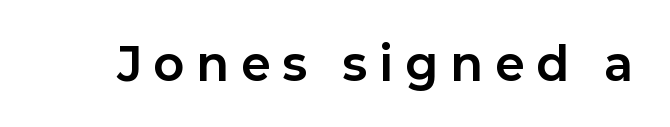
The image shows 45 px bold sans-serif type, upright; set unusually wide letter spacing (+0.29 em), not underlined; low stroke contrast and a medium x-height.
